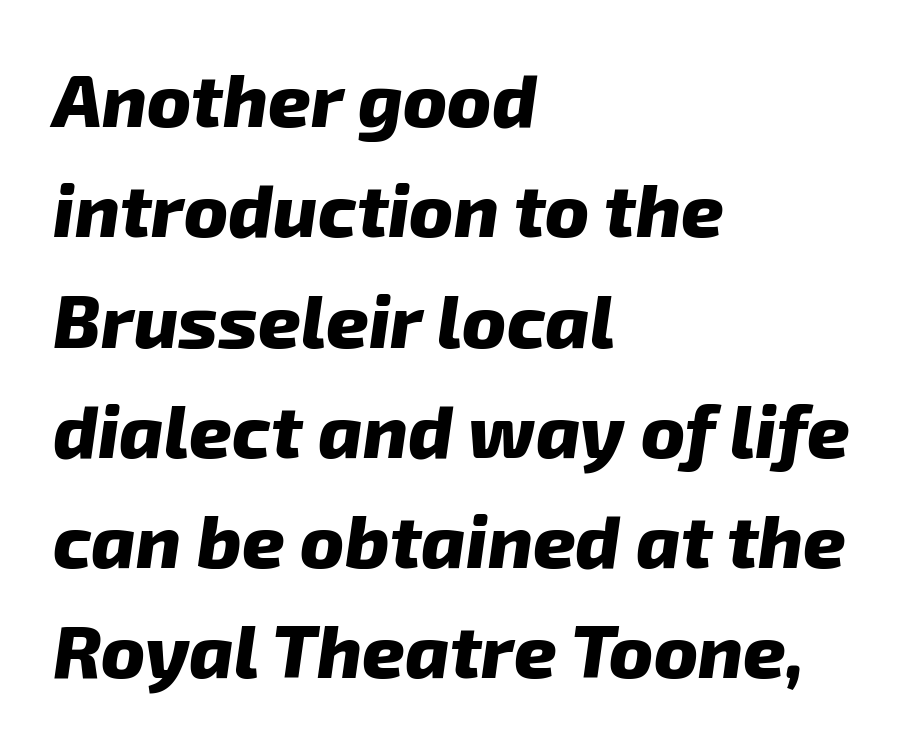
Q: Is the text bold? A: Yes.
Q: Is the text italic (slanted)? A: Yes, it leans right by about 8 degrees.
Q: Is the text underlined? A: No.
Q: How is the paragraph aligned? A: Left-aligned.
Q: Is the spacing between letters normal or unusually wide? A: Normal.
Q: Is the spacing between lines tight, normal or loose? A: Normal.
Q: Width (condensed, normal, or wide)? A: Normal.
Q: Stroke contrast? A: Low.
Q: x-height? A: Medium.
Q: Monospaced? A: No.
